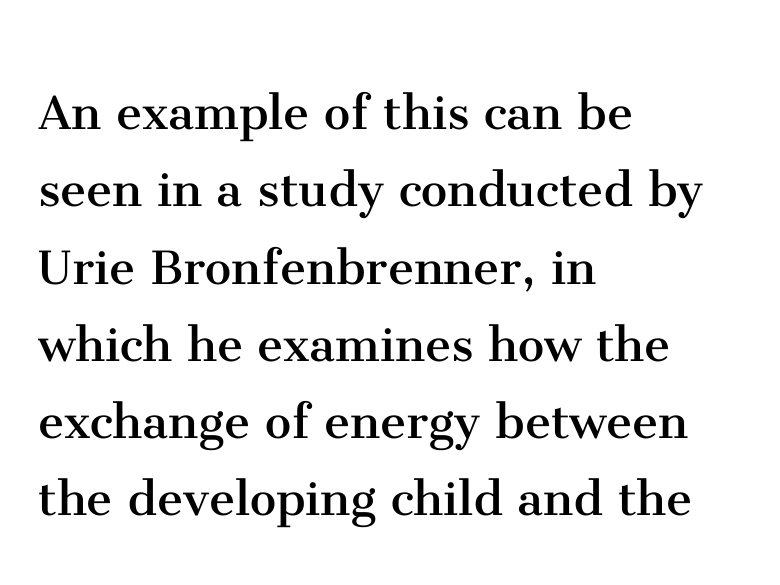
Q: Is the text bold? A: No.
Q: Is the text italic (slanted)? A: No, it is upright.
Q: Is the typeface a serif or a sans-serif typeface? A: Serif.
Q: Is the text underlined? A: No.
Q: How is the paragraph aligned? A: Left-aligned.
Q: Is the spacing between letters normal or unusually wide? A: Normal.
Q: Is the spacing between lines tight, normal or loose? A: Normal.
Q: Width (condensed, normal, or wide)? A: Normal.
Q: Stroke contrast? A: Medium.
Q: x-height? A: Medium.
Q: Monospaced? A: No.
